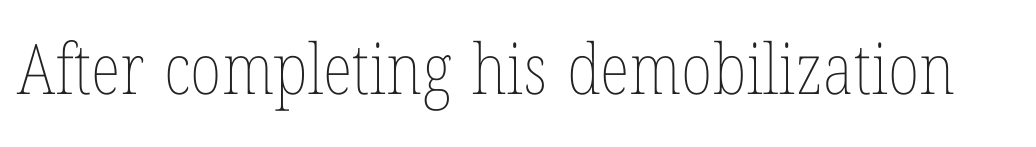
Q: Is the text bold? A: No.
Q: Is the text italic (slanted)? A: No, it is upright.
Q: Is the text underlined? A: No.
Q: Is the spacing between letters normal or unusually wide? A: Normal.
Q: Width (condensed, normal, or wide)? A: Condensed.
Q: Stroke contrast? A: Low.
Q: x-height? A: Medium.
Q: Monospaced? A: No.
